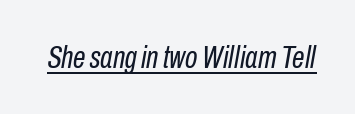
The sample's only ornament is a line tracing under the words. The font's italic variant was chosen for this text. Looks like regular typesetting: each glyph gets only the width it needs. Students, note that the glyphs here touch the page at normal intervals.
